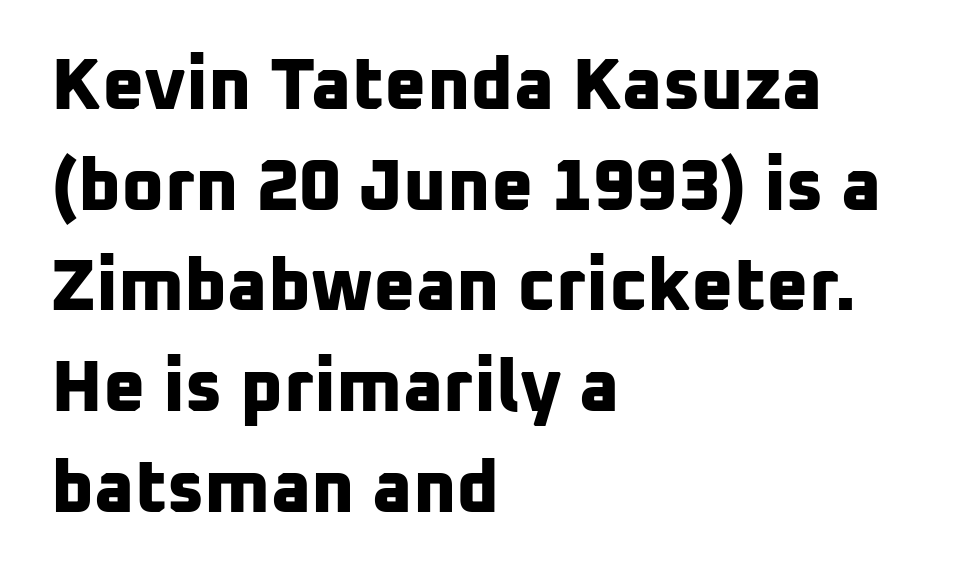
The image shows 73 px bold sans-serif type; set left-aligned, normal line spacing (1.38x), normal letter spacing, not underlined; low stroke contrast and a medium x-height.
